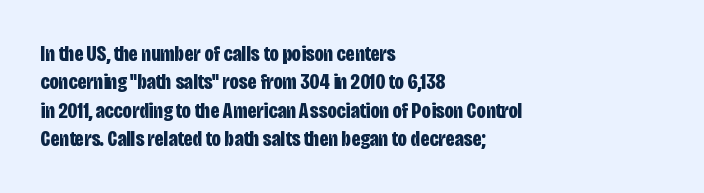
Q: Is the text bold? A: Yes.
Q: Is the text italic (slanted)? A: No, it is upright.
Q: Is the text underlined? A: No.
Q: How is the paragraph aligned? A: Left-aligned.
Q: Is the spacing between letters normal or unusually wide? A: Normal.
Q: Is the spacing between lines tight, normal or loose? A: Normal.
